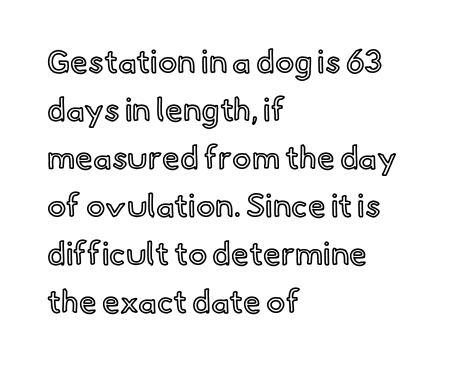
Any mark beneath the type? The region is blank. The letters advance in unequal steps, a hallmark of proportional type. Does the lettering tilt? It doesn't — this is upright. Inter-character spacing is left at the font's built-in metrics. Short and long lines alike share a common starting point at left. Rows of type keep a routine distance in the vertical direction.
